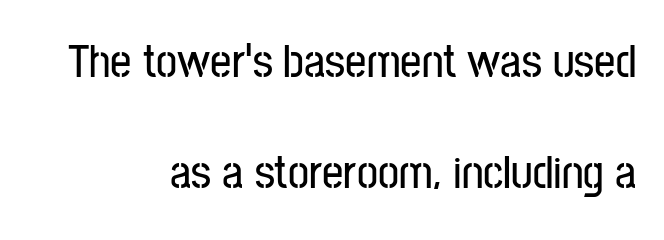
Typographically, this falls in the sans-serif category. In terms of leading, this rendering errs on the spacious side. You could not count columns in this text — the font is proportionally spaced. Look at the tracking — it's just the regular setting, nothing added. Caption: multi-line text, flush right, ragged left.
